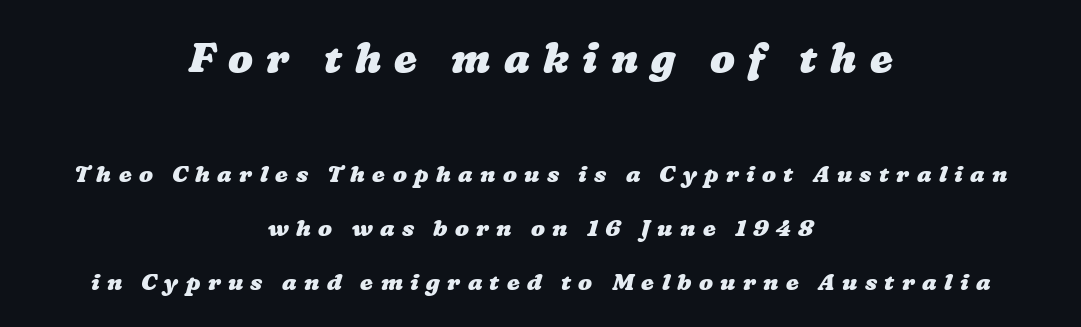
{"bold": "yes", "weight": "heavy", "width": "wide", "stroke_contrast": "low", "x_height": "medium", "monospaced": "no", "underline": "no", "align": "center", "line_spacing": "loose", "line_spacing_ratio": 2.33, "letter_spacing": "wide", "letter_spacing_em": 0.32, "larger_block": "first", "size_ratio": 1.78, "glyph_px": 41}
